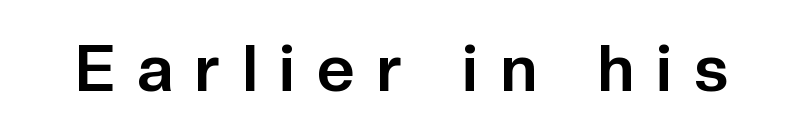
{"serif": "no", "italic": "no", "bold": "yes", "weight": "bold", "width": "normal", "stroke_contrast": "low", "x_height": "medium", "monospaced": "no", "underline": "no", "letter_spacing": "wide", "letter_spacing_em": 0.35, "glyph_px": 65}
